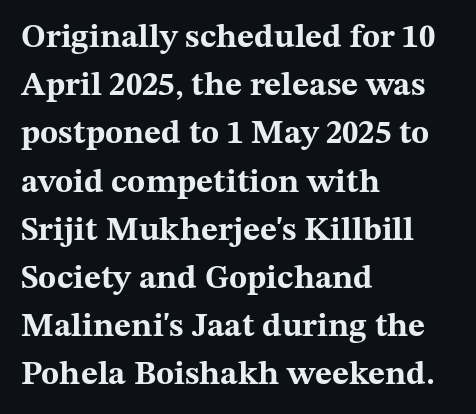
{"serif": "yes", "italic": "no", "bold": "yes", "weight": "bold", "width": "wide", "stroke_contrast": "medium", "x_height": "medium", "monospaced": "no", "underline": "no", "align": "left", "line_spacing": "normal", "line_spacing_ratio": 1.46, "letter_spacing": "normal", "letter_spacing_em": 0.0, "glyph_px": 33}
